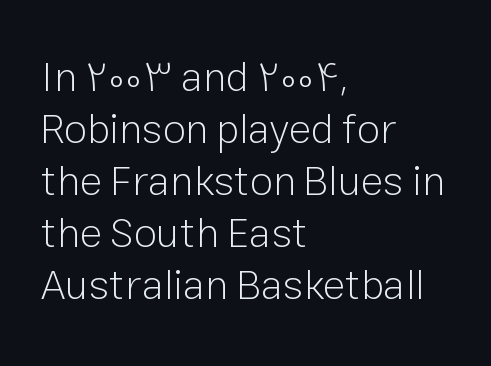
The image shows 42 px light sans-serif type, upright; set left-aligned, line spacing 1.24x, normal letter spacing, not underlined; low stroke contrast and a medium x-height.
